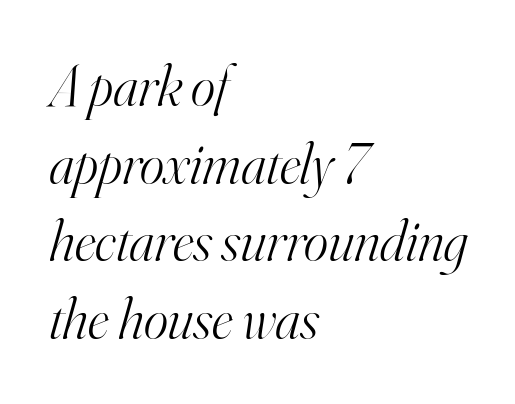
Interline gaps are of average width in this sample. The passage shown leans; its letterforms are oblique. The baseline area is clear. To sum up the face: it has serifs. Varying glyph widths throughout — classic text-font behaviour. Ink coverage per letter is moderate at most.
